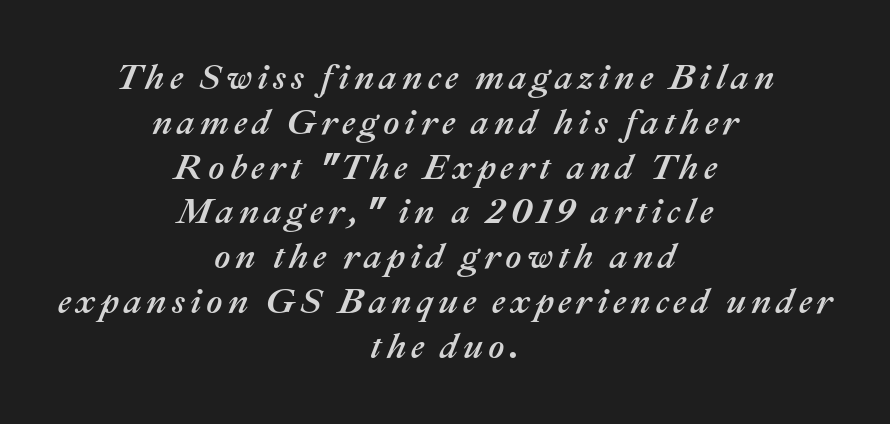
Yep, that's italic — everything's leaning. Is this a fixed-width face? No — the glyphs have proportional, varying widths. Vertical spacing — default. The words here are not underlined.
